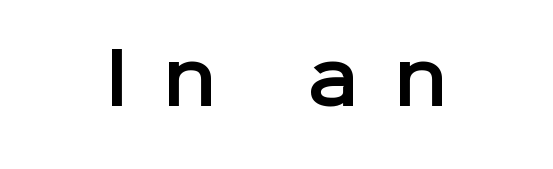
Type without underlining. Are there feet on the stems? There aren't — it's a sans. Tall strokes in this sample are plumb rather than angled. Loose tracking; the words dissolve into strings of separated letters. The passage shown is typed in a proportional face where columns would drift.
